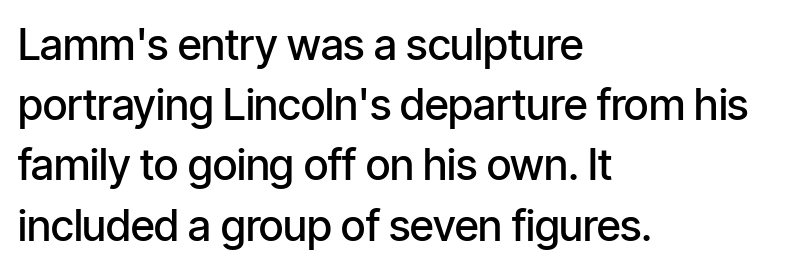
The image shows 43 px semibold, condensed sans-serif type, upright; set left-aligned, normal line spacing (1.4x), normal letter spacing, not underlined; low stroke contrast and a medium x-height.
